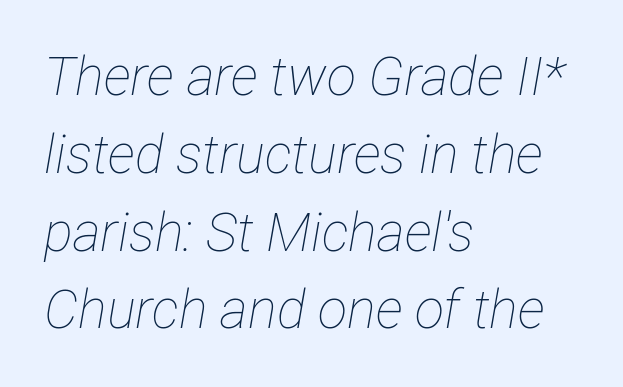
Q: Is the text bold? A: No.
Q: Is the text italic (slanted)? A: Yes, it leans right by about 12 degrees.
Q: Is the text underlined? A: No.
Q: How is the paragraph aligned? A: Left-aligned.
Q: Is the spacing between letters normal or unusually wide? A: Normal.
Q: Is the spacing between lines tight, normal or loose? A: Normal.
Q: Width (condensed, normal, or wide)? A: Condensed.
Q: Stroke contrast? A: Low.
Q: x-height? A: Medium.
Q: Monospaced? A: No.
